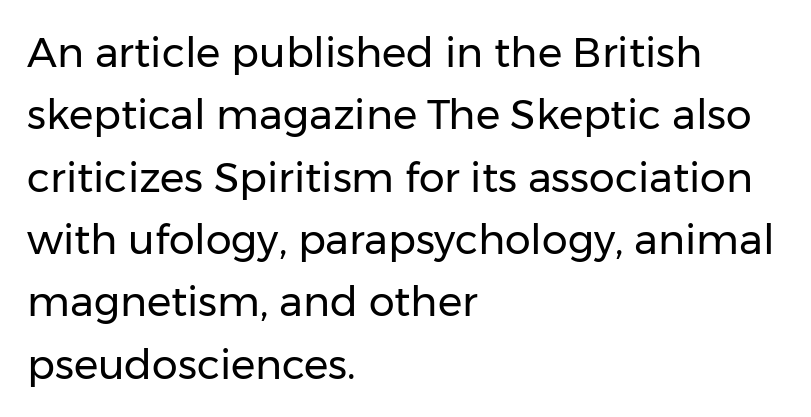
Q: Is the text bold? A: No.
Q: Is the text italic (slanted)? A: No, it is upright.
Q: Is the typeface a serif or a sans-serif typeface? A: Sans-serif.
Q: Is the text underlined? A: No.
Q: How is the paragraph aligned? A: Left-aligned.
Q: Is the spacing between letters normal or unusually wide? A: Normal.
Q: Is the spacing between lines tight, normal or loose? A: Normal.
Q: Width (condensed, normal, or wide)? A: Normal.
Q: Stroke contrast? A: Low.
Q: x-height? A: Medium.
Q: Monospaced? A: No.
